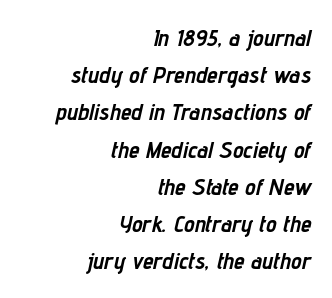
The image shows 24 px bold type, italic (leaning right); set right-aligned, normal line spacing (1.55x), normal letter spacing, not underlined.
